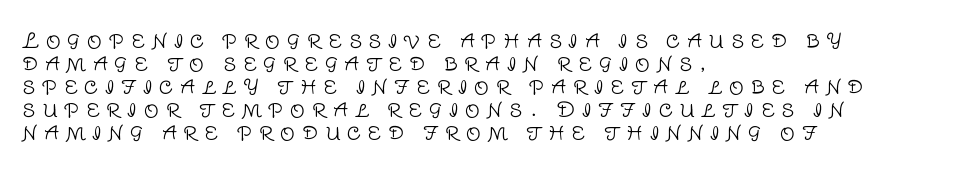
The image shows 21 px text type; set left-aligned, tight line spacing (1.1x), unusually wide letter spacing (+0.32 em), not underlined.
